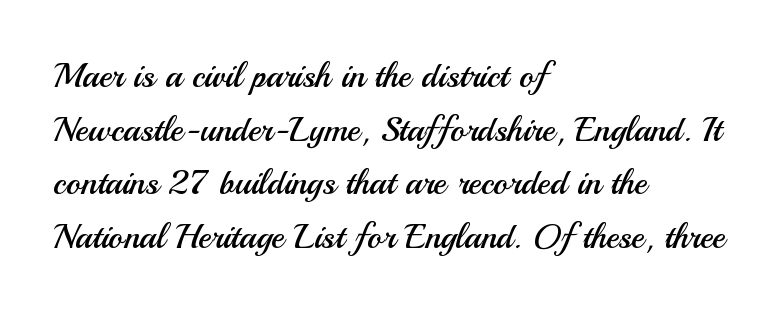
{"serif": "no", "bold": "no", "weight": "regular", "width": "normal", "stroke_contrast": "medium", "x_height": "small", "monospaced": "no", "underline": "no", "align": "left", "line_spacing": "normal", "line_spacing_ratio": 1.53, "letter_spacing": "normal", "letter_spacing_em": 0.0, "glyph_px": 35}
